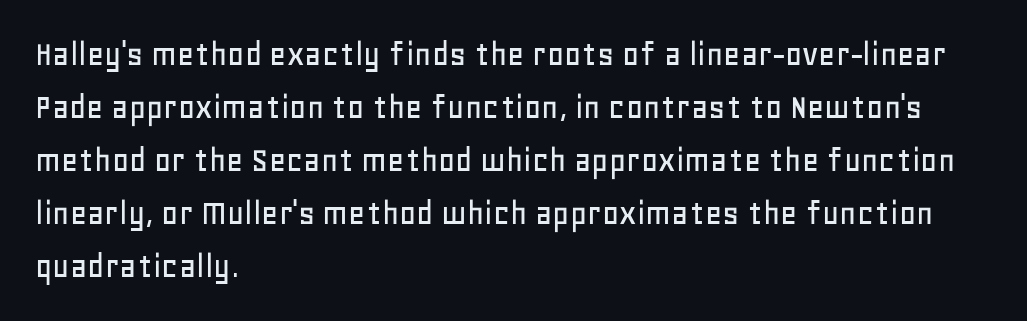
{"serif": "no", "italic": "no", "width": "normal", "stroke_contrast": "low", "x_height": "large", "monospaced": "no", "underline": "no", "align": "left", "line_spacing": "normal", "line_spacing_ratio": 1.43, "letter_spacing": "normal", "letter_spacing_em": 0.0, "glyph_px": 37}
